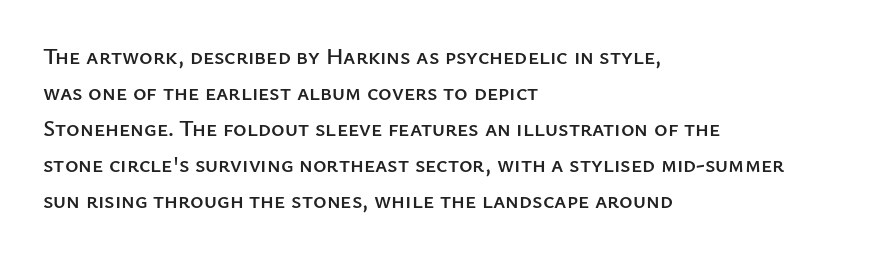
The image shows 23 px text type, upright; set left-aligned, normal line spacing (1.57x), normal letter spacing, not underlined.
